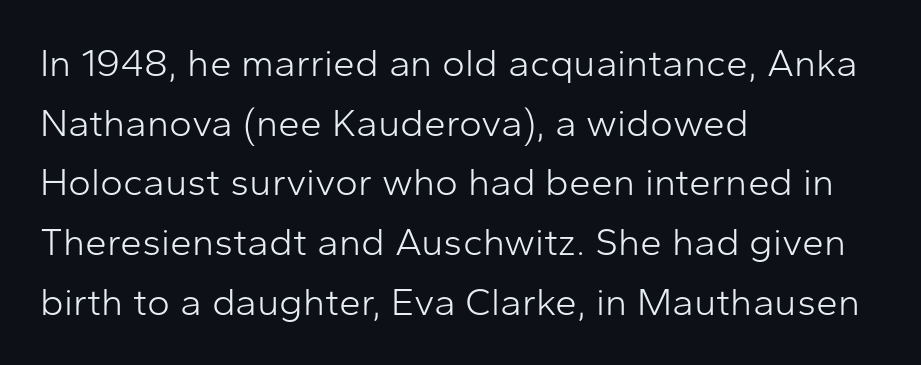
The image shows 39 px light sans-serif type, upright; set left-aligned, normal line spacing (1.53x), normal letter spacing, not underlined; low stroke contrast and a medium x-height.
